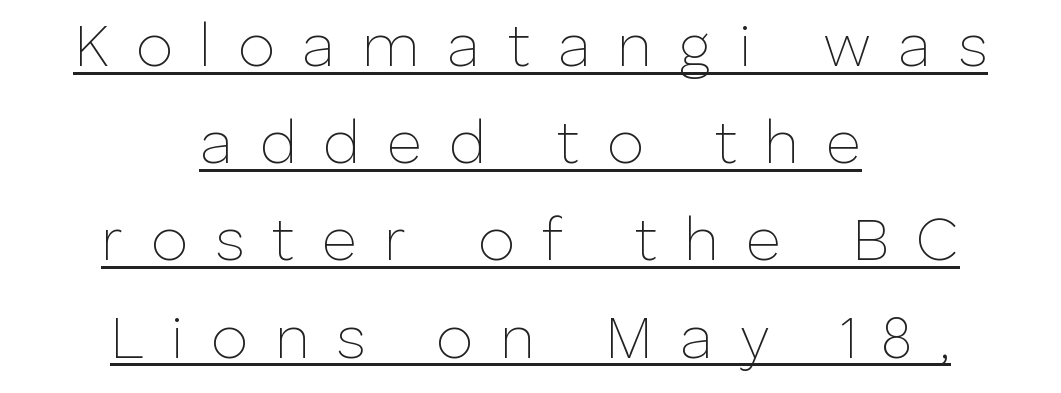
Q: Is the text bold? A: No.
Q: Is the text italic (slanted)? A: No, it is upright.
Q: Is the typeface a serif or a sans-serif typeface? A: Sans-serif.
Q: Is the text underlined? A: Yes.
Q: How is the paragraph aligned? A: Centered.
Q: Is the spacing between letters normal or unusually wide? A: Unusually wide.
Q: Is the spacing between lines tight, normal or loose? A: Normal.
Q: Width (condensed, normal, or wide)? A: Normal.
Q: Stroke contrast? A: Low.
Q: x-height? A: Medium.
Q: Monospaced? A: No.
